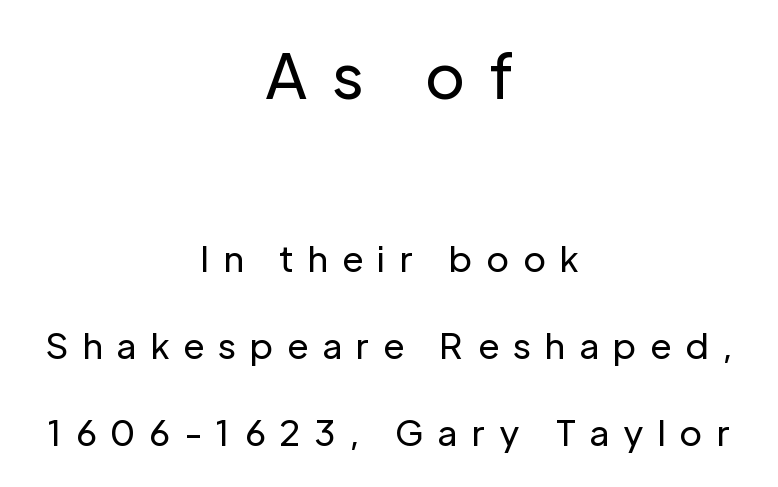
You could only call the tracking loose — the letters float apart. I'd call this a sans setting — the letters go barefoot. Looks like regular typesetting: each glyph gets only the width it needs. Stroke mass is kept to a normal reading level or below. The rag falls on both sides of this text block equally. This is the regular roman posture of the typeface.
